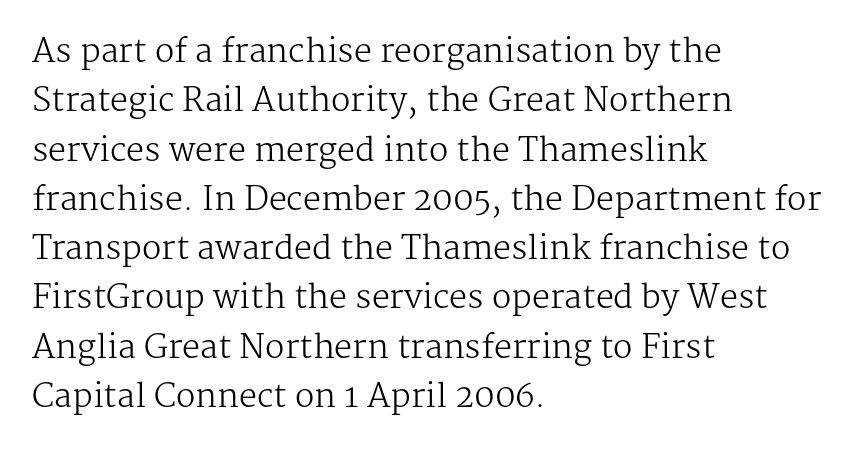
The image shows 32 px regular-weight serif type, upright; set left-aligned, normal line spacing (1.54x), normal letter spacing, not underlined; medium stroke contrast and a medium x-height.
